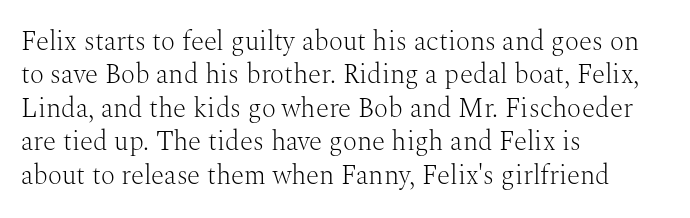
No letter is thick-stroked: the sample isn't bold. This rendering leaves character spacing at its baseline value. A bare baseline throughout the passage. Line beginnings align vertically; line endings do not. This sample uses an upright cut, with every glyph sitting square on the baseline.
